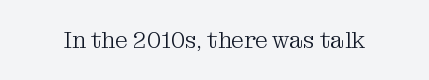
{"italic": "no", "bold": "no", "underline": "no", "letter_spacing": "normal", "letter_spacing_em": 0.0, "glyph_px": 23}
